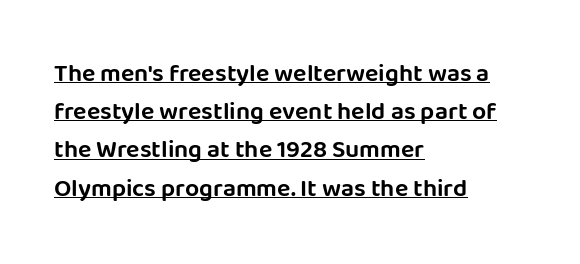
Reading down the column, the eye jumps a familiar distance to each next line. Is the block centered? No — it sits flush against the left margin. Short note: letters normally spaced. Vertical strokes here are truly vertical. The glyphs are accompanied by a horizontal stroke just below them.
